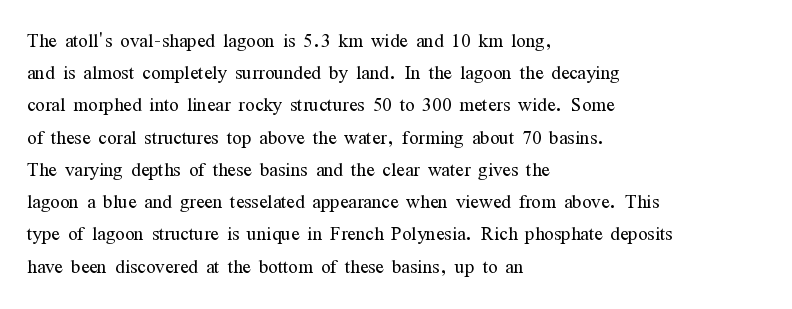
{"italic": "no", "bold": "no", "underline": "no", "align": "left", "line_spacing": "normal", "line_spacing_ratio": 1.29, "letter_spacing": "normal", "letter_spacing_em": 0.0, "glyph_px": 25}
